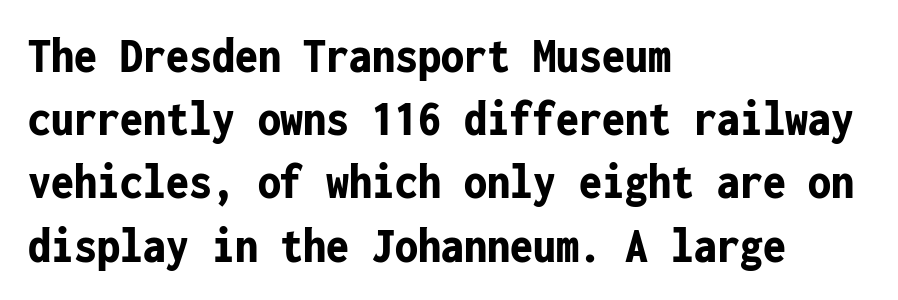
The image shows 51 px bold, condensed sans-serif type, upright, monospaced; set left-aligned, line spacing 1.24x, normal letter spacing, not underlined; low stroke contrast and a medium x-height.
